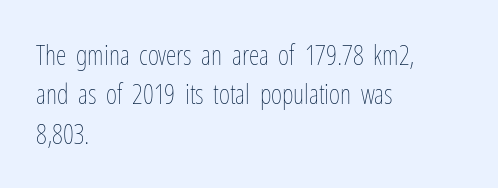
Q: Is the text bold? A: No.
Q: Is the text italic (slanted)? A: No, it is upright.
Q: Is the text underlined? A: No.
Q: How is the paragraph aligned? A: Left-aligned.
Q: Is the spacing between letters normal or unusually wide? A: Normal.
Q: Is the spacing between lines tight, normal or loose? A: Normal.
